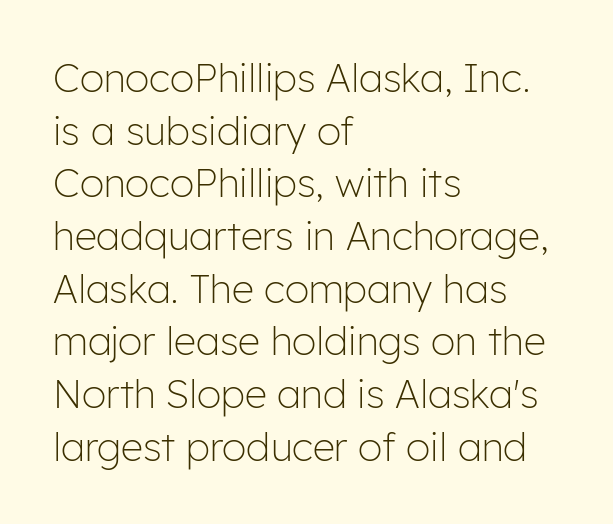
Descenders are the only things crossing below the line. Caption: standard tracking, unaltered. Examine the stroke ends and you'll find no serifs. Honestly, the row spacing looks completely unremarkable.
